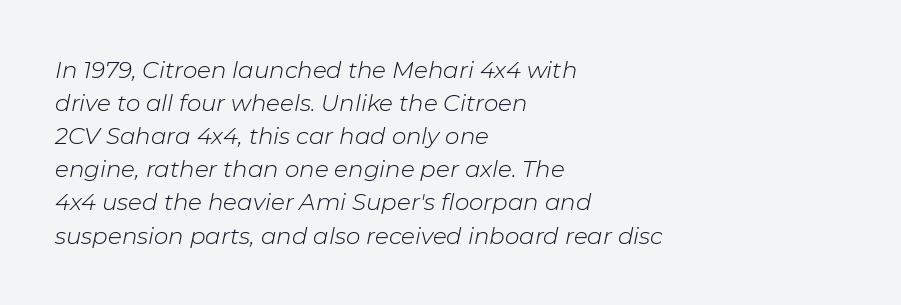
The image shows 23 px text type, italic (leaning right); set left-aligned, normal line spacing (1.44x), normal letter spacing, not underlined.
